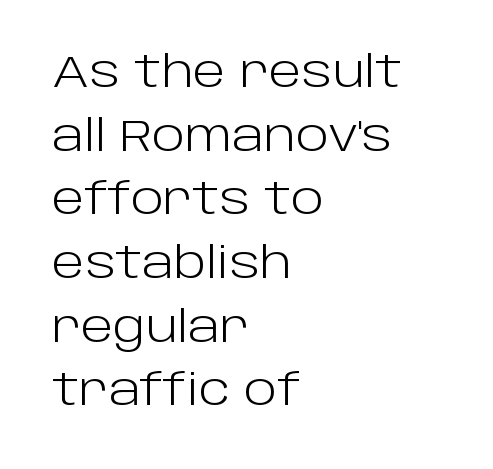
No chunkiness to these letters — they're not bold. What stands out about the letter spacing? Nothing — it is the standard amount. Classification — sans serif. Every stem runs plumb, perpendicular to the baseline. The line-height multiplier appears to be the usual default.
